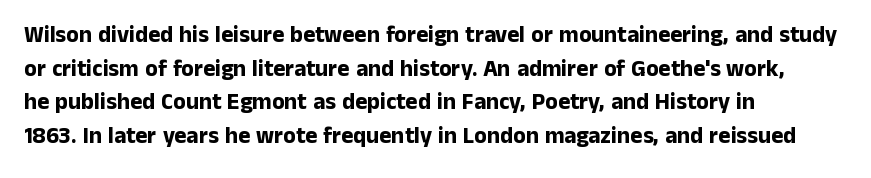
Each line starts at the same left margin while the right side varies. One glance says typical: line gaps are just what's usual. Nope, not italic — everything's standing straight. Plenty of ink on the page — the face is bold.
